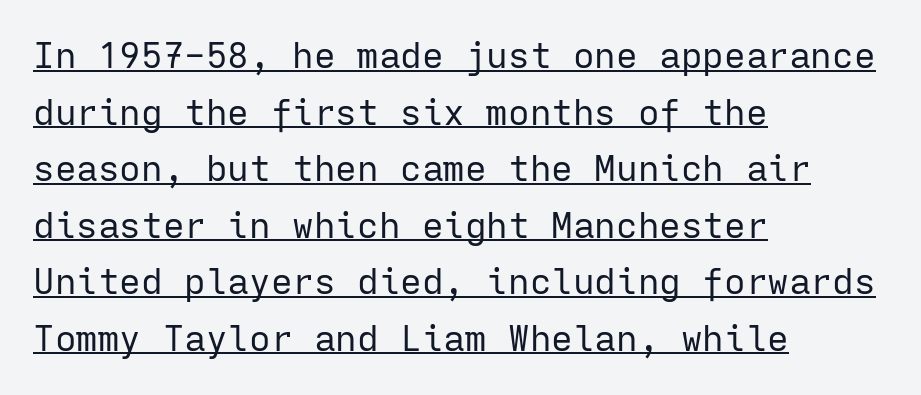
Posture: straight, roman, zero tilt. These lines are rendered in a fixed-pitch font. Caption: standard tracking, unaltered. The ragged edge is on the right, which tells us the setting is flush left. Type style note: lacks serifs.
